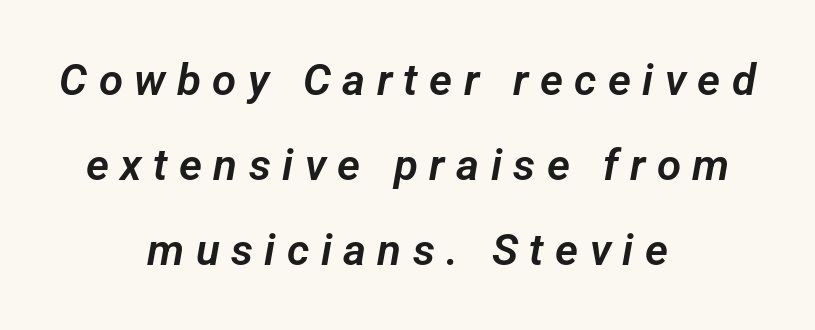
The image shows 44 px sans-serif type; set centered, loose line spacing (1.93x), unusually wide letter spacing (+0.26 em), not underlined; low stroke contrast and a medium x-height.
